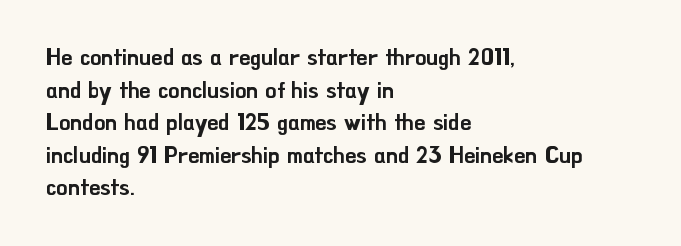
The string is rendered with underlining switched off. Successive baselines arrive at the customary interval. The paragraph shown leans on its left margin. Do the letters lean? They stand straight. The passage shown has conventional tracking throughout.
